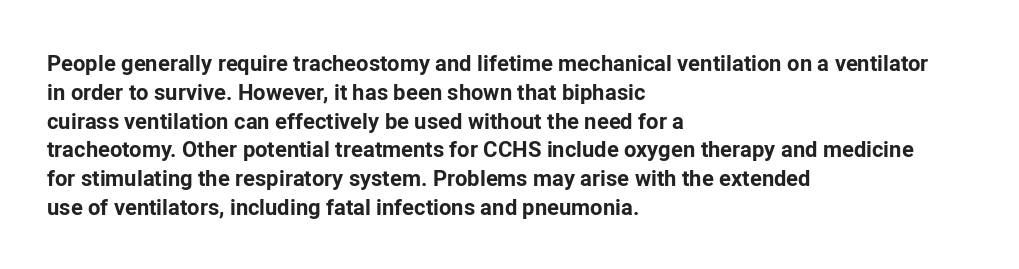
The rows are spaced the way most documents space them. Its strokes are broad and dark, the hallmark of bold type. Posture: upright roman. A bare baseline throughout the passage.
